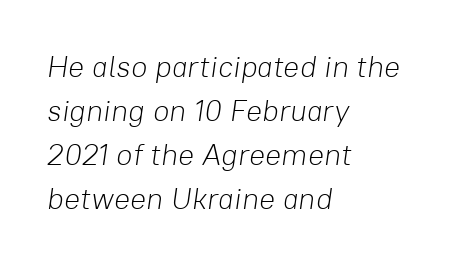
{"italic": "yes", "lean": "right", "slant_degrees": 8, "bold": "no", "weight": "light", "width": "normal", "stroke_contrast": "low", "x_height": "medium", "monospaced": "no", "underline": "no", "align": "left", "line_spacing": "normal", "line_spacing_ratio": 1.47, "letter_spacing": "normal", "letter_spacing_em": 0.0, "glyph_px": 30}
